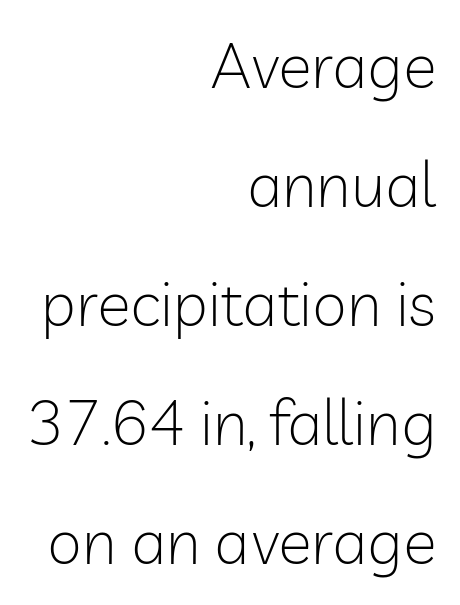
Q: Is the text bold? A: No.
Q: Is the text italic (slanted)? A: No, it is upright.
Q: Is the typeface a serif or a sans-serif typeface? A: Sans-serif.
Q: Is the text underlined? A: No.
Q: How is the paragraph aligned? A: Right-aligned.
Q: Is the spacing between letters normal or unusually wide? A: Normal.
Q: Width (condensed, normal, or wide)? A: Normal.
Q: Stroke contrast? A: Low.
Q: x-height? A: Medium.
Q: Monospaced? A: No.
